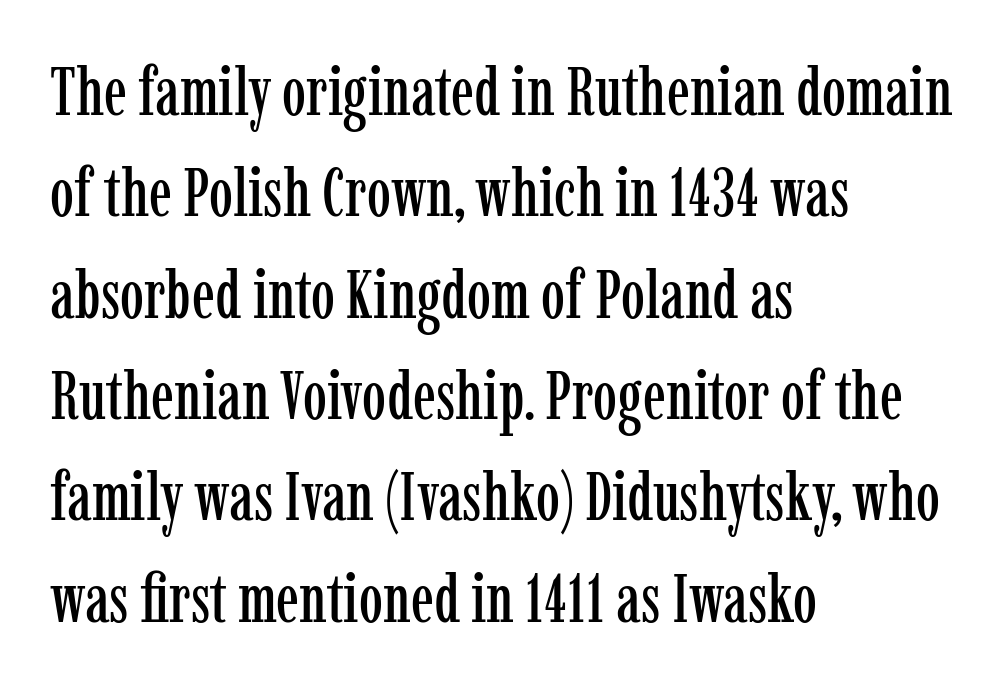
Q: Is the text italic (slanted)? A: No, it is upright.
Q: Is the typeface a serif or a sans-serif typeface? A: Serif.
Q: Is the text underlined? A: No.
Q: How is the paragraph aligned? A: Left-aligned.
Q: Is the spacing between letters normal or unusually wide? A: Normal.
Q: Is the spacing between lines tight, normal or loose? A: Normal.
Q: Width (condensed, normal, or wide)? A: Condensed.
Q: Stroke contrast? A: Low.
Q: x-height? A: Medium.
Q: Monospaced? A: No.
